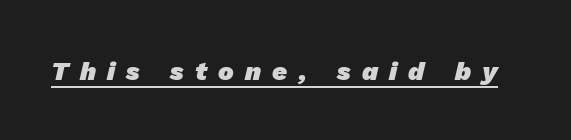
{"bold": "yes", "underline": "yes", "letter_spacing": "wide", "letter_spacing_em": 0.43, "glyph_px": 26}
